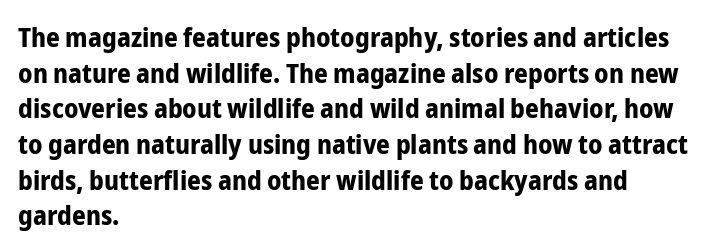
The image shows 27 px bold type, upright; set left-aligned, normal line spacing (1.32x), normal letter spacing, not underlined.
